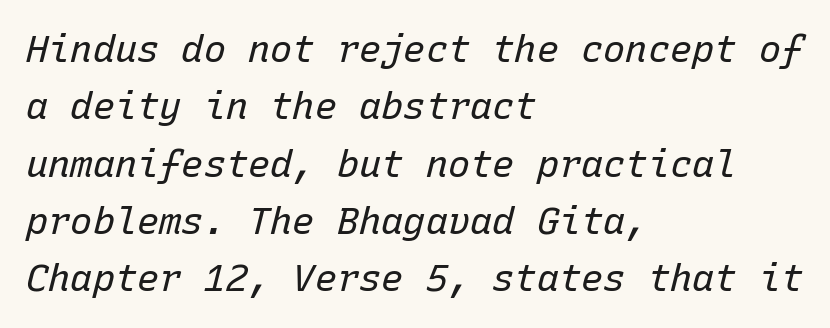
{"italic": "yes", "lean": "right", "slant_degrees": 15, "bold": "no", "weight": "regular", "width": "normal", "stroke_contrast": "low", "x_height": "medium", "monospaced": "yes", "underline": "no", "align": "left", "line_spacing": "normal", "line_spacing_ratio": 1.55, "letter_spacing": "normal", "letter_spacing_em": 0.0, "glyph_px": 37}
